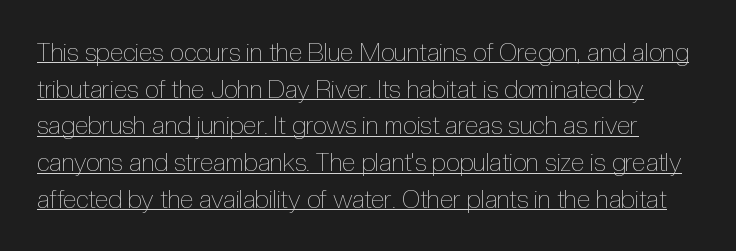
The image shows 25 px text type, upright; set normal line spacing (1.47x), normal letter spacing, underlined.
